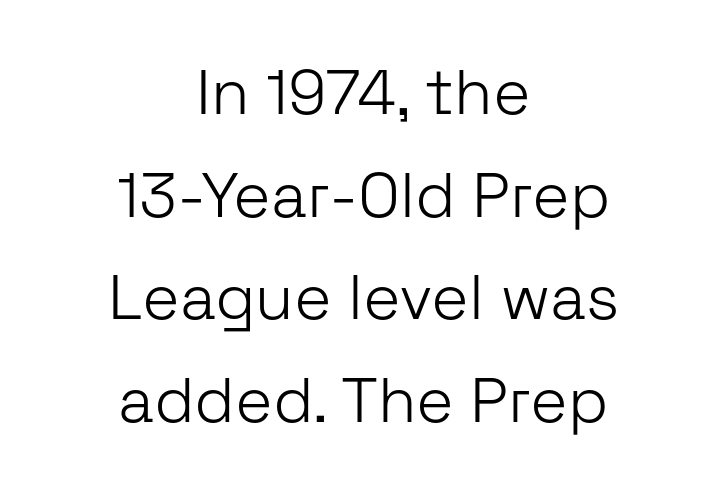
Vertical stems look standard width or narrower in stroke. Leftover space on each line is divided equally before and after the words. Reading down the column, the eye jumps a familiar distance to each next line. The text was rendered using a sans face with plain stroke endings. Looks like regular typesetting: each glyph gets only the width it needs.
